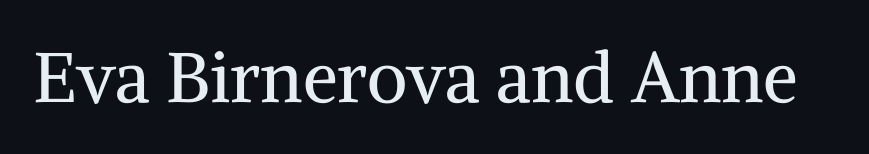
{"serif": "yes", "italic": "no", "bold": "no", "weight": "regular", "width": "normal", "stroke_contrast": "medium", "x_height": "medium", "monospaced": "no", "underline": "no", "letter_spacing": "normal", "letter_spacing_em": 0.0, "glyph_px": 70}
